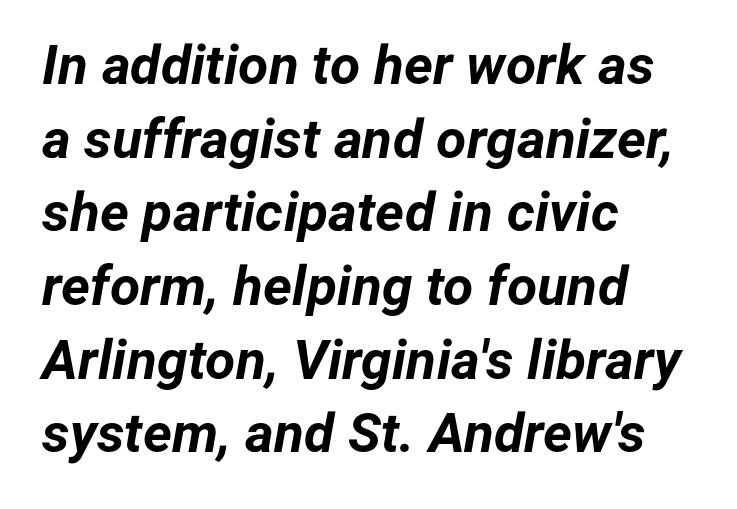
The image shows 55 px bold type, italic (leaning right); set left-aligned, normal line spacing (1.34x), normal letter spacing, not underlined; low stroke contrast and a medium x-height.
